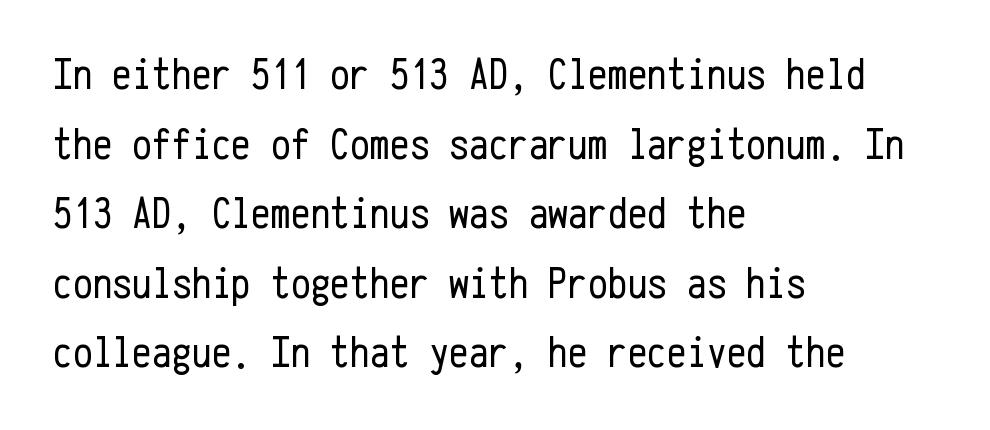
Q: Is the text bold? A: No.
Q: Is the text italic (slanted)? A: No, it is upright.
Q: Is the typeface a serif or a sans-serif typeface? A: Sans-serif.
Q: Is the text underlined? A: No.
Q: How is the paragraph aligned? A: Left-aligned.
Q: Is the spacing between letters normal or unusually wide? A: Normal.
Q: Is the spacing between lines tight, normal or loose? A: Normal.
Q: Width (condensed, normal, or wide)? A: Condensed.
Q: Stroke contrast? A: Low.
Q: x-height? A: Medium.
Q: Monospaced? A: Yes.
